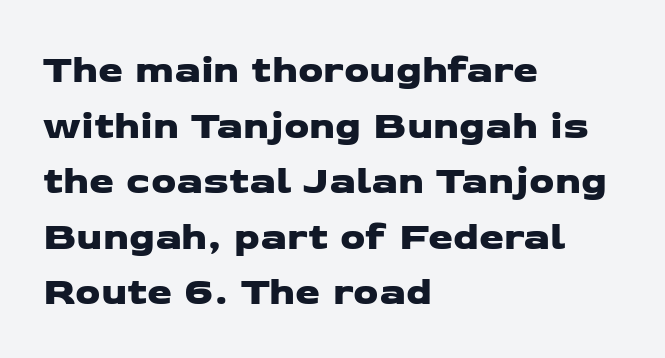
The image shows 40 px wide sans-serif type; set left-aligned, normal line spacing (1.39x), normal letter spacing, not underlined; low stroke contrast and a medium x-height.
